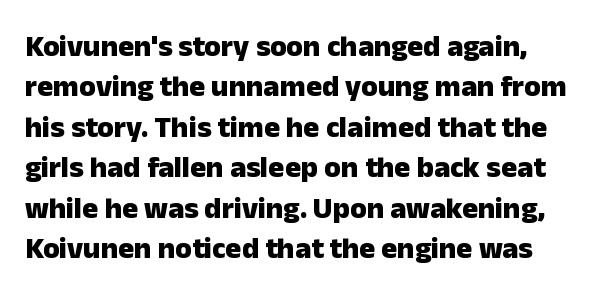
These lines are rendered in a variable-pitch font. The axis of the letterforms is exactly vertical. Descender tails drop into unmarked territory. A typesetter would call this zero additional tracking. Look at the stroke-to-counter ratio: heavy, a bold. A typesetter would call this leading conventional body-copy spacing.
